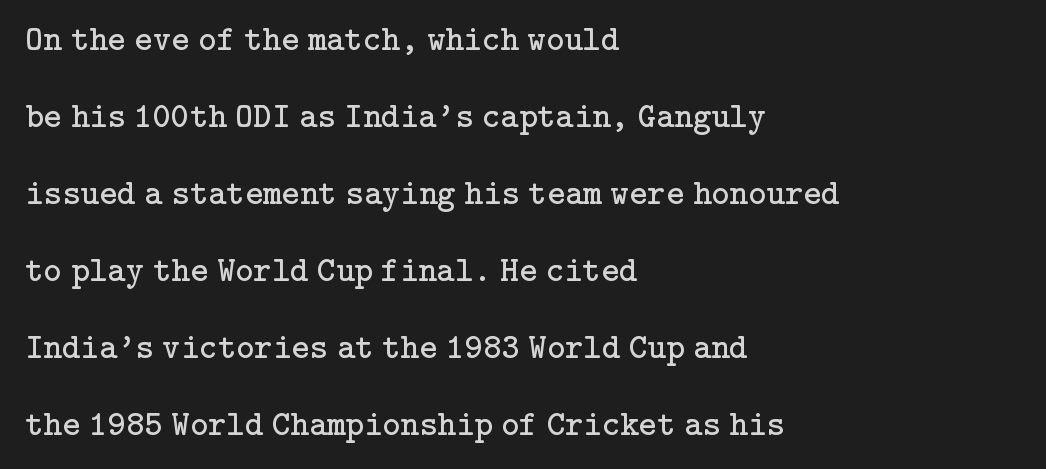
The image shows 35 px regular-weight serif type, upright; set left-aligned, loose line spacing (2.2x), normal letter spacing, not underlined; low stroke contrast and a medium x-height.
